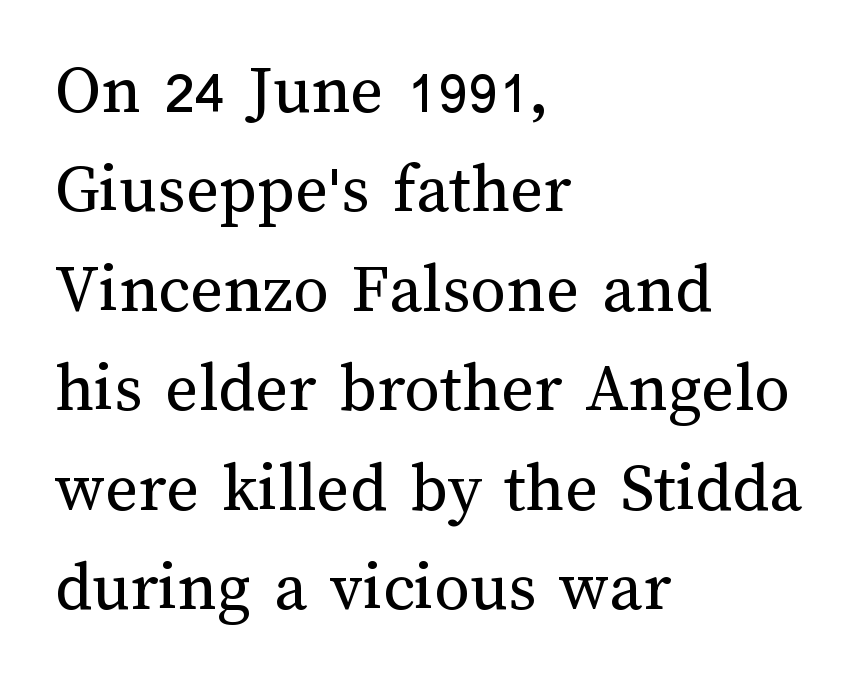
The image shows 71 px regular-weight type, upright; set left-aligned, normal line spacing (1.4x), normal letter spacing, not underlined; medium stroke contrast and a medium x-height.
